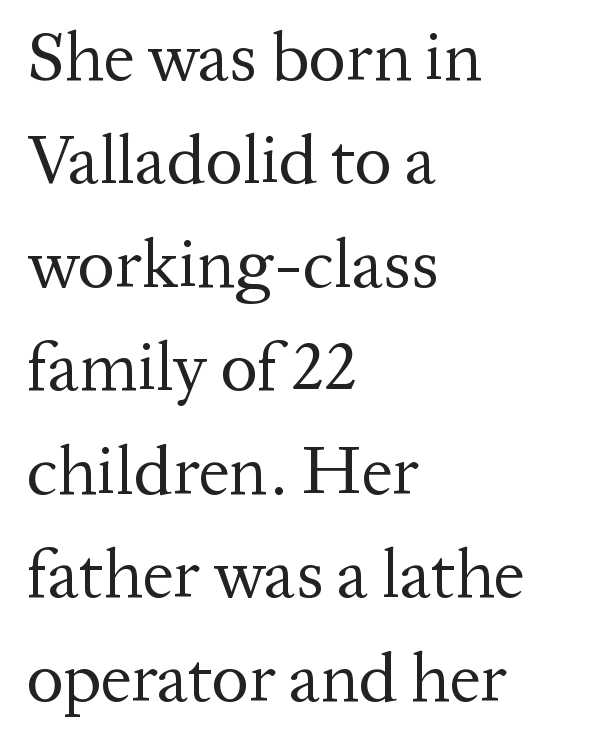
{"serif": "yes", "italic": "no", "bold": "no", "weight": "regular", "width": "normal", "stroke_contrast": "medium", "x_height": "medium", "monospaced": "no", "underline": "no", "align": "left", "line_spacing": "normal", "line_spacing_ratio": 1.5, "letter_spacing": "normal", "letter_spacing_em": 0.0, "glyph_px": 69}
